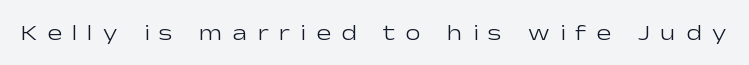
The letterforms sit at book weight or below. The foot of each line stays bare and open. A roman cut, with each character standing at attention. The line texture is sparse and dotted thanks to wide tracking.
